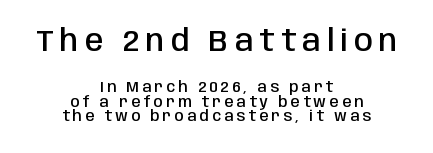
Q: Is the text bold? A: Semi-bold.
Q: Is the text italic (slanted)? A: No, it is upright.
Q: Is the typeface a serif or a sans-serif typeface? A: Sans-serif.
Q: Is the text underlined? A: No.
Q: How is the paragraph aligned? A: Centered.
Q: Is the spacing between letters normal or unusually wide? A: Unusually wide.
Q: Is the spacing between lines tight, normal or loose? A: Tight.
Q: Which block of text is set in a larger size, the first (top) or the second (bottom)? A: The first (top) one.
Q: Width (condensed, normal, or wide)? A: Condensed.
Q: Stroke contrast? A: Low.
Q: x-height? A: Large.
Q: Monospaced? A: No.
